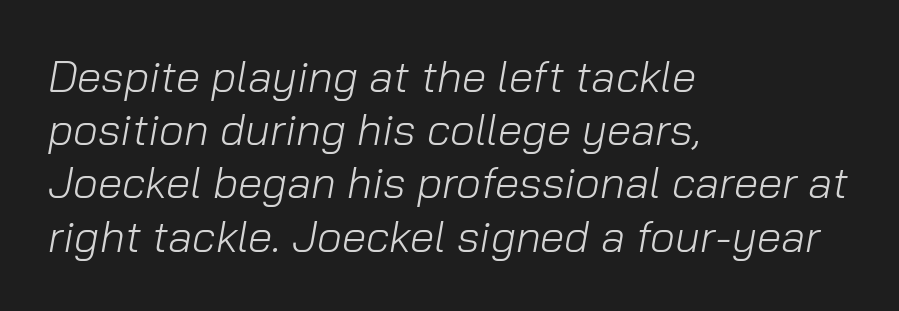
{"italic": "yes", "lean": "right", "slant_degrees": 10, "bold": "no", "weight": "light", "width": "normal", "stroke_contrast": "low", "x_height": "medium", "monospaced": "no", "underline": "no", "align": "left", "line_spacing_ratio": 1.21, "letter_spacing": "normal", "letter_spacing_em": 0.0, "glyph_px": 44}
